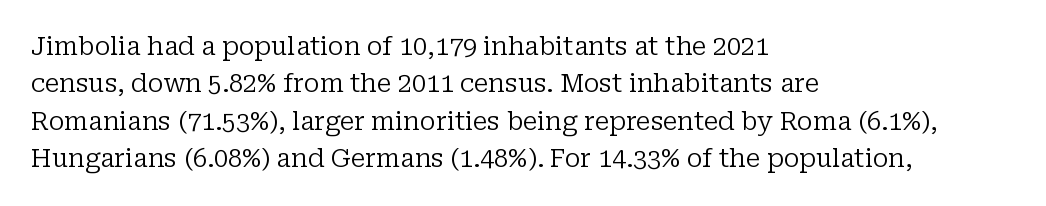
{"italic": "no", "bold": "no", "underline": "no", "align": "left", "line_spacing": "normal", "line_spacing_ratio": 1.5, "letter_spacing": "normal", "letter_spacing_em": 0.0, "glyph_px": 25}
